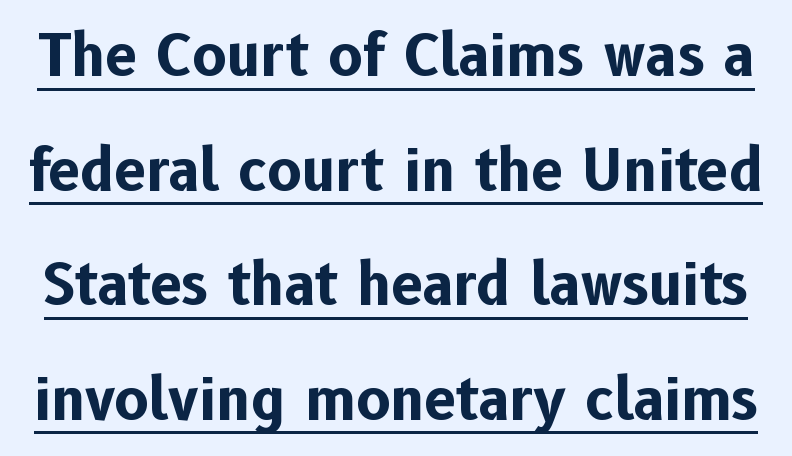
These lines carry a lot of weight — the face is fully bold. Is there an underline? Yes — a line sits under the letters. No extra tracking has been applied to these lines. Are there feet on the stems? There aren't — it's a sans. These lines were composed using upright roman letters.
